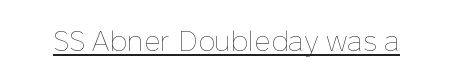
{"italic": "no", "bold": "no", "weight": "thin", "width": "normal", "stroke_contrast": "low", "x_height": "medium", "monospaced": "no", "underline": "yes", "letter_spacing": "normal", "letter_spacing_em": 0.0, "glyph_px": 28}
